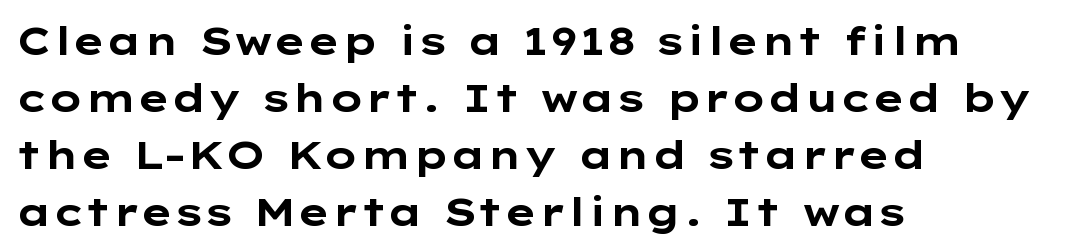
Heft: maximum for text — a bold. No italicization has been applied; the sample stays upright. The passage shown is typed in a proportional face where columns would drift. These lines keep a tight, regular rhythm from letter to letter. The setting favours the left margin, as ordinary paragraphs usually do. Note: no serifs on the glyphs.
